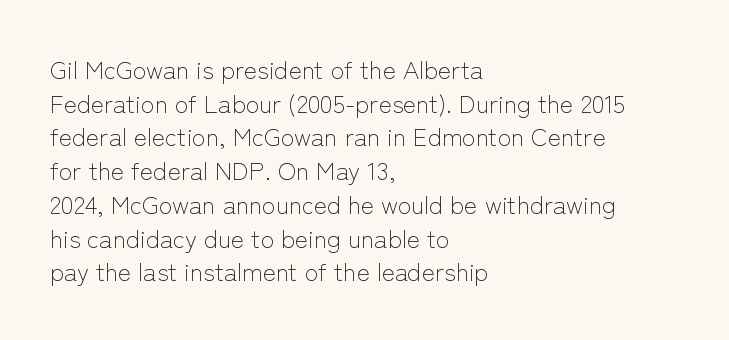
{"italic": "no", "bold": "no", "underline": "no", "align": "left", "line_spacing": "normal", "line_spacing_ratio": 1.35, "letter_spacing": "normal", "letter_spacing_em": 0.0, "glyph_px": 25}
